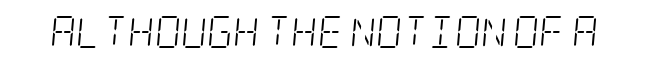
{"serif": "yes", "italic": "yes", "lean": "right", "slant_degrees": 5, "bold": "no", "weight": "light", "width": "condensed", "stroke_contrast": "low", "x_height": "large", "underline": "no", "letter_spacing": "normal", "letter_spacing_em": 0.0, "glyph_px": 32}
